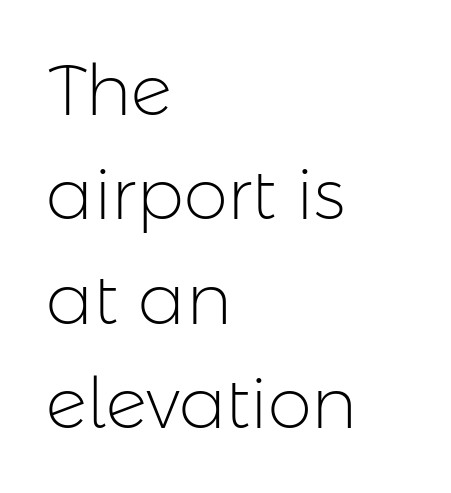
The image shows 71 px light sans-serif type, upright; set left-aligned, normal line spacing (1.47x), normal letter spacing, not underlined; low stroke contrast and a medium x-height.
